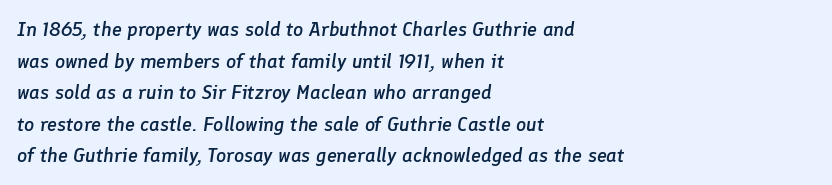
The image shows 20 px text type, italic (leaning right); set left-aligned, normal line spacing (1.58x), normal letter spacing, not underlined.
